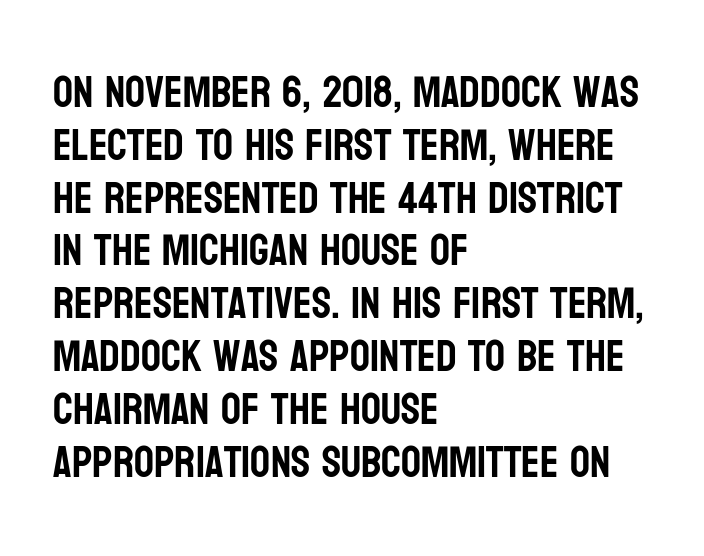
Q: Is the text italic (slanted)? A: No, it is upright.
Q: Is the typeface a serif or a sans-serif typeface? A: Sans-serif.
Q: Is the text underlined? A: No.
Q: How is the paragraph aligned? A: Left-aligned.
Q: Is the spacing between letters normal or unusually wide? A: Normal.
Q: Width (condensed, normal, or wide)? A: Condensed.
Q: Stroke contrast? A: Low.
Q: x-height? A: Large.
Q: Monospaced? A: No.
